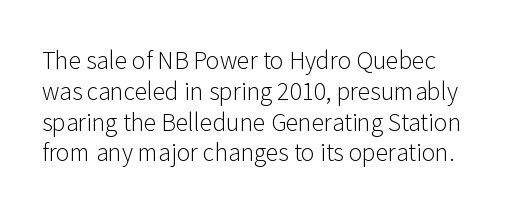
The image shows 23 px text type, upright; set normal line spacing (1.34x), normal letter spacing, not underlined.
